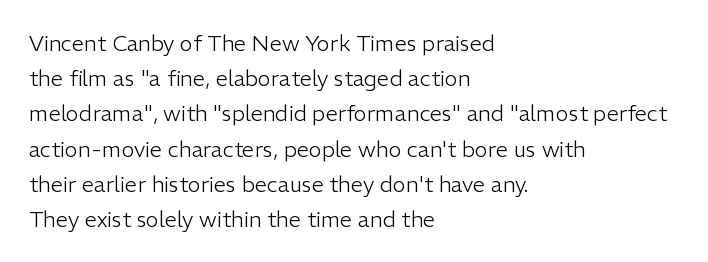
{"italic": "no", "bold": "no", "underline": "no", "align": "left", "line_spacing": "normal", "line_spacing_ratio": 1.6, "letter_spacing": "normal", "letter_spacing_em": 0.0, "glyph_px": 22}
